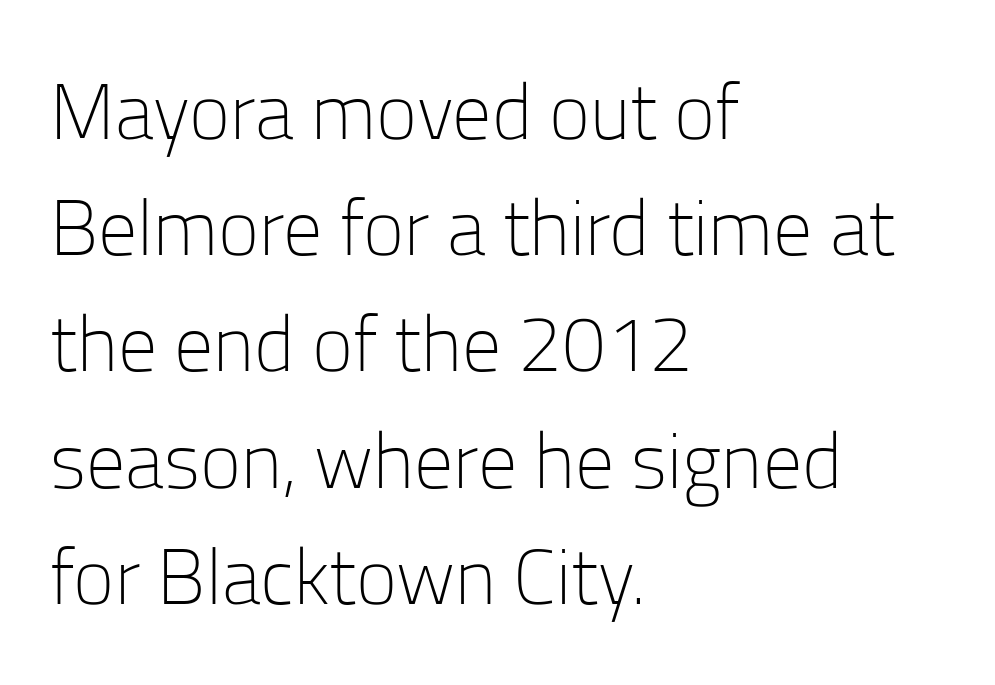
{"serif": "no", "italic": "no", "bold": "no", "weight": "light", "width": "normal", "stroke_contrast": "low", "x_height": "medium", "monospaced": "no", "underline": "no", "align": "left", "line_spacing": "normal", "line_spacing_ratio": 1.49, "letter_spacing": "normal", "letter_spacing_em": 0.0, "glyph_px": 78}
